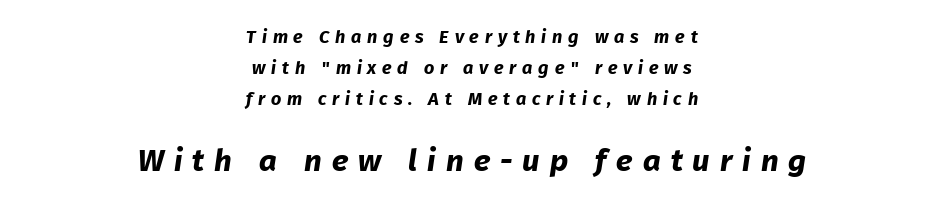
Thick stems and heavy bowls — unmistakably bold. Tracking here is generous; glyphs stand well apart from one another. Which of the two is more prominent by size? The second, at the bottom. The face used here is proportionally spaced, like ordinary book or web type. Glance below the letters and you will spot only blank space.
